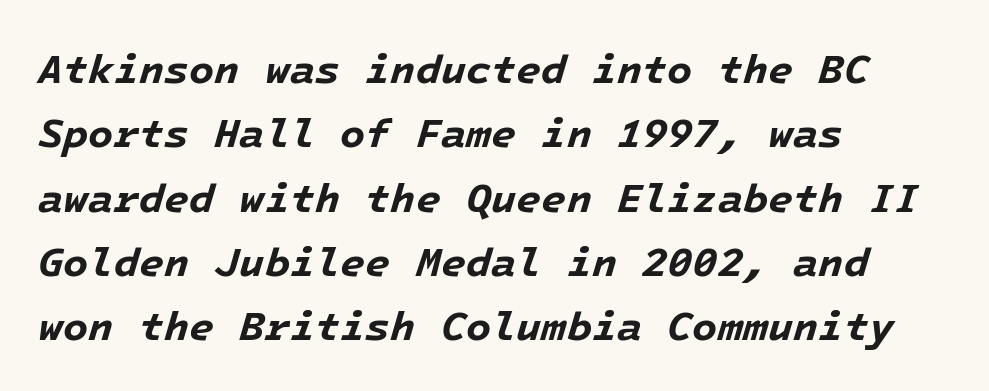
{"italic": "yes", "lean": "right", "slant_degrees": 16, "bold": "yes", "weight": "bold", "width": "normal", "stroke_contrast": "low", "x_height": "medium", "underline": "no", "align": "left", "line_spacing": "normal", "line_spacing_ratio": 1.57, "letter_spacing": "normal", "letter_spacing_em": 0.0, "glyph_px": 41}
